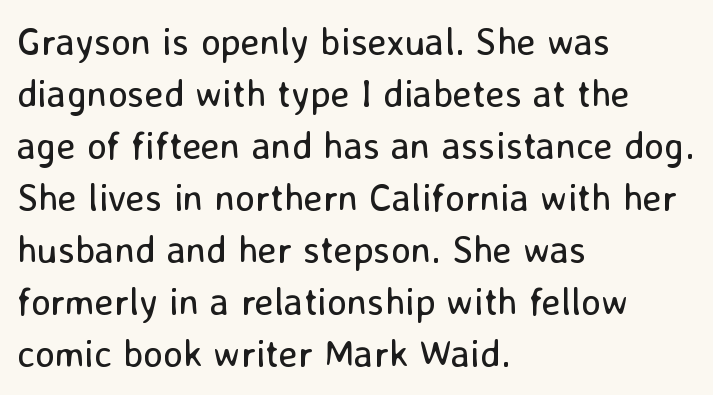
Q: Is the text bold? A: No.
Q: Is the text italic (slanted)? A: No, it is upright.
Q: Is the typeface a serif or a sans-serif typeface? A: Sans-serif.
Q: Is the text underlined? A: No.
Q: How is the paragraph aligned? A: Left-aligned.
Q: Is the spacing between letters normal or unusually wide? A: Normal.
Q: Is the spacing between lines tight, normal or loose? A: Normal.
Q: Width (condensed, normal, or wide)? A: Normal.
Q: Stroke contrast? A: Low.
Q: x-height? A: Medium.
Q: Monospaced? A: No.
